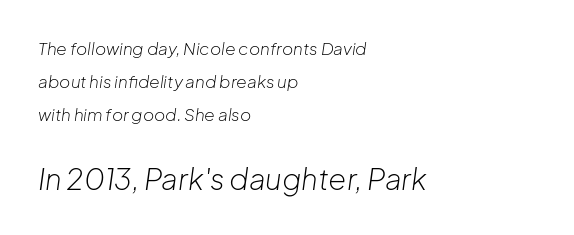
{"italic": "yes", "lean": "right", "slant_degrees": 8, "bold": "no", "weight": "light", "width": "normal", "stroke_contrast": "low", "x_height": "medium", "monospaced": "no", "underline": "no", "align": "left", "line_spacing": "loose", "line_spacing_ratio": 1.95, "letter_spacing": "normal", "letter_spacing_em": 0.0, "larger_block": "second", "size_ratio": 1.71, "glyph_px": 29}
